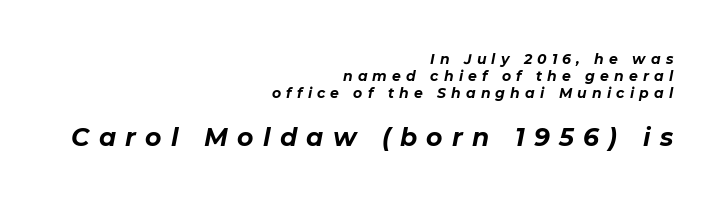
The image shows 25 px bold type, italic (leaning right); set right-aligned, line spacing 1.21x, unusually wide letter spacing (+0.37 em), not underlined; the second (bottom) block is 1.79x larger.
